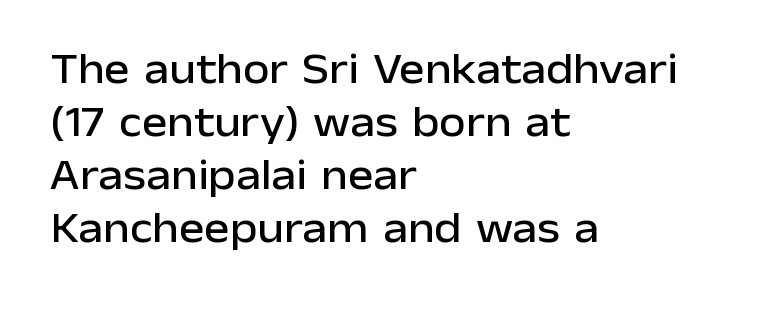
{"serif": "no", "italic": "no", "width": "normal", "stroke_contrast": "low", "x_height": "medium", "monospaced": "no", "underline": "no", "align": "left", "line_spacing_ratio": 1.23, "letter_spacing": "normal", "letter_spacing_em": 0.0, "glyph_px": 43}
